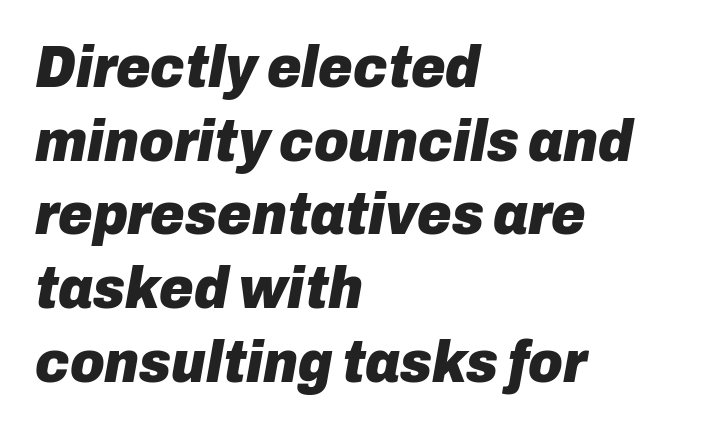
{"italic": "yes", "lean": "right", "slant_degrees": 10, "bold": "yes", "weight": "heavy", "width": "normal", "stroke_contrast": "low", "x_height": "medium", "monospaced": "no", "underline": "no", "align": "left", "line_spacing": "normal", "line_spacing_ratio": 1.25, "letter_spacing": "normal", "letter_spacing_em": 0.0, "glyph_px": 59}
